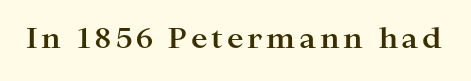
Q: Is the text bold? A: Yes.
Q: Is the text italic (slanted)? A: No, it is upright.
Q: Is the typeface a serif or a sans-serif typeface? A: Serif.
Q: Is the text underlined? A: No.
Q: Width (condensed, normal, or wide)? A: Wide.
Q: Stroke contrast? A: High.
Q: x-height? A: Medium.
Q: Monospaced? A: No.
